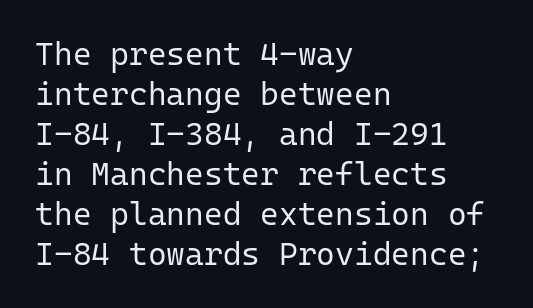
Beneath every word, the page is bare. Caption: multi-line text, flush left, ragged right. You could count columns in this text — the font is strictly monospaced. Ascenders rise straight up at ninety degrees. What's the leading like? Ordinary, nothing unusual.
